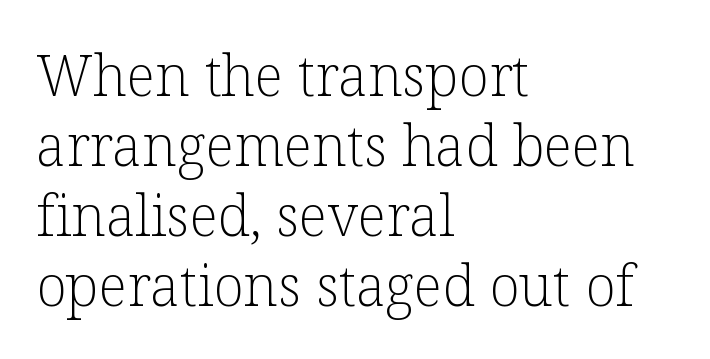
Compared with typical body copy, the letter spacing here is the same. Leading matches the norm, producing a regular column. The designer went with a serif here, giving each stem small feet. Horizontal alignment here is leftward, the default for most running prose.
